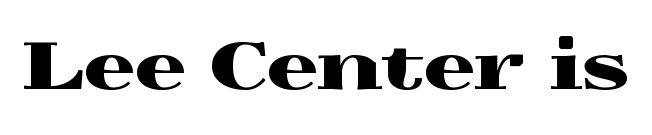
{"serif": "yes", "italic": "no", "width": "wide", "x_height": "medium", "monospaced": "no", "underline": "no", "letter_spacing": "normal", "letter_spacing_em": 0.0, "glyph_px": 64}
